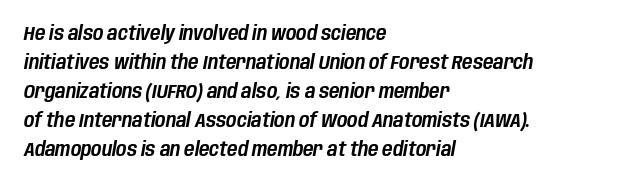
Q: Is the text italic (slanted)? A: Yes, it leans right by about 10 degrees.
Q: Is the text underlined? A: No.
Q: How is the paragraph aligned? A: Left-aligned.
Q: Is the spacing between letters normal or unusually wide? A: Normal.
Q: Is the spacing between lines tight, normal or loose? A: Normal.
